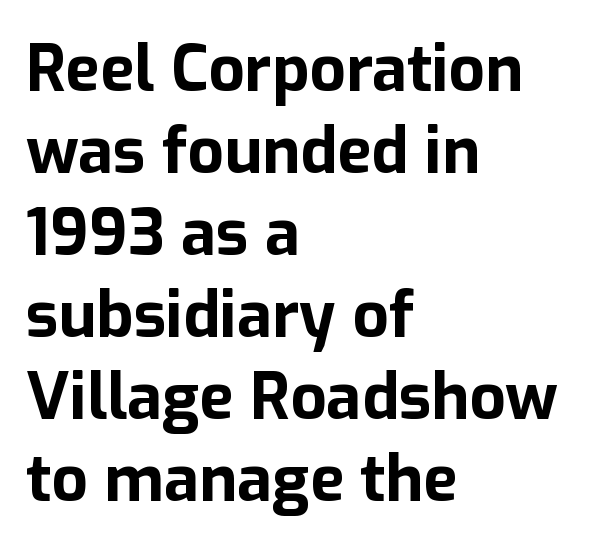
This sample has the flowing, uneven cadence of proportional lettering. The text was rendered using a sans face with plain stroke endings. Posture: upright roman. Heavy-handed strokes throughout: this text is bold. The lines are quadded left.
